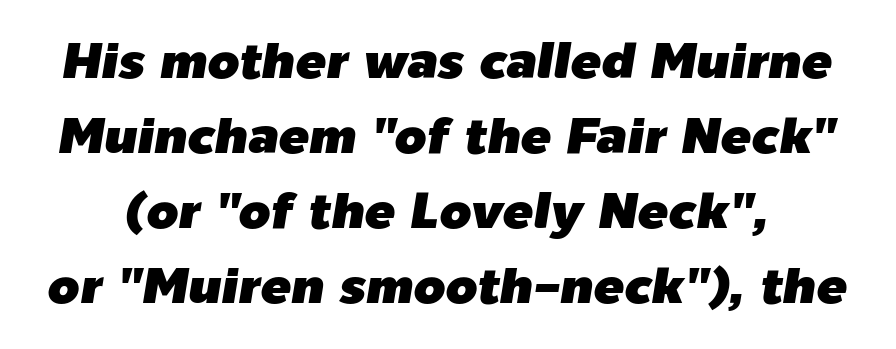
Q: Is the text italic (slanted)? A: Yes, it leans right by about 9 degrees.
Q: Is the text underlined? A: No.
Q: Is the spacing between letters normal or unusually wide? A: Normal.
Q: Is the spacing between lines tight, normal or loose? A: Normal.
Q: Width (condensed, normal, or wide)? A: Normal.
Q: Stroke contrast? A: Low.
Q: x-height? A: Medium.
Q: Monospaced? A: No.
